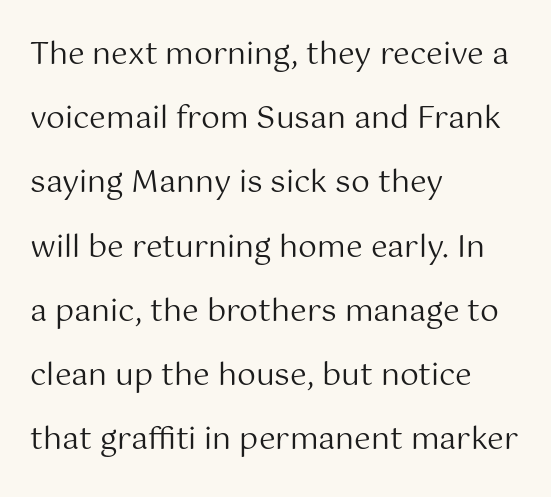
Q: Is the text bold? A: No.
Q: Is the text italic (slanted)? A: No, it is upright.
Q: Is the typeface a serif or a sans-serif typeface? A: Sans-serif.
Q: Is the text underlined? A: No.
Q: How is the paragraph aligned? A: Left-aligned.
Q: Is the spacing between letters normal or unusually wide? A: Normal.
Q: Is the spacing between lines tight, normal or loose? A: Loose.
Q: Width (condensed, normal, or wide)? A: Normal.
Q: Stroke contrast? A: Medium.
Q: x-height? A: Medium.
Q: Monospaced? A: No.
